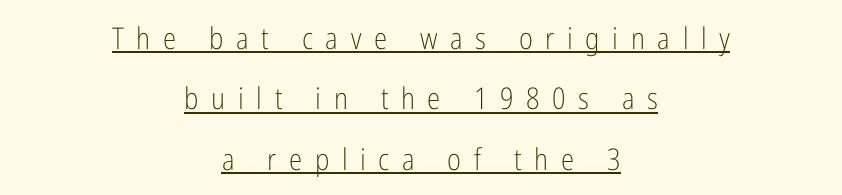
The image shows 30 px light, condensed sans-serif type, upright; set centered, loose line spacing (2.01x), unusually wide letter spacing (+0.42 em), underlined; low stroke contrast and a medium x-height.
